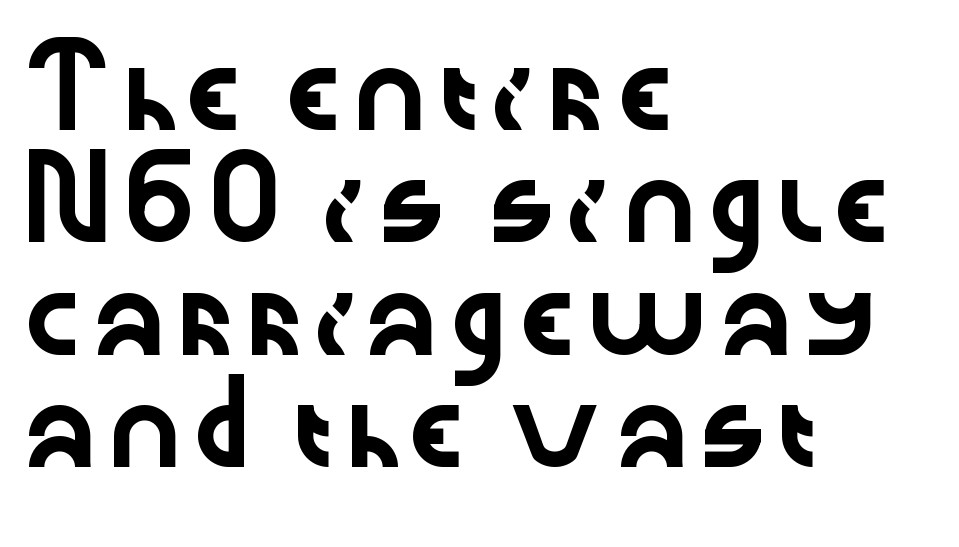
Q: Is the text italic (slanted)? A: No, it is upright.
Q: Is the typeface a serif or a sans-serif typeface? A: Sans-serif.
Q: Is the text underlined? A: No.
Q: How is the paragraph aligned? A: Left-aligned.
Q: Is the spacing between letters normal or unusually wide? A: Normal.
Q: Is the spacing between lines tight, normal or loose? A: Normal.
Q: Width (condensed, normal, or wide)? A: Wide.
Q: Stroke contrast? A: Low.
Q: x-height? A: Medium.
Q: Monospaced? A: No.
